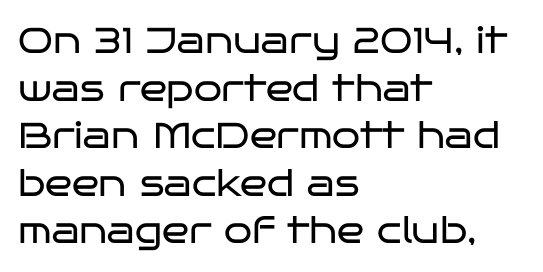
{"serif": "no", "italic": "no", "bold": "no", "weight": "regular", "width": "wide", "stroke_contrast": "low", "x_height": "large", "monospaced": "no", "underline": "no", "align": "left", "line_spacing": "normal", "line_spacing_ratio": 1.32, "letter_spacing": "normal", "letter_spacing_em": 0.0, "glyph_px": 36}
